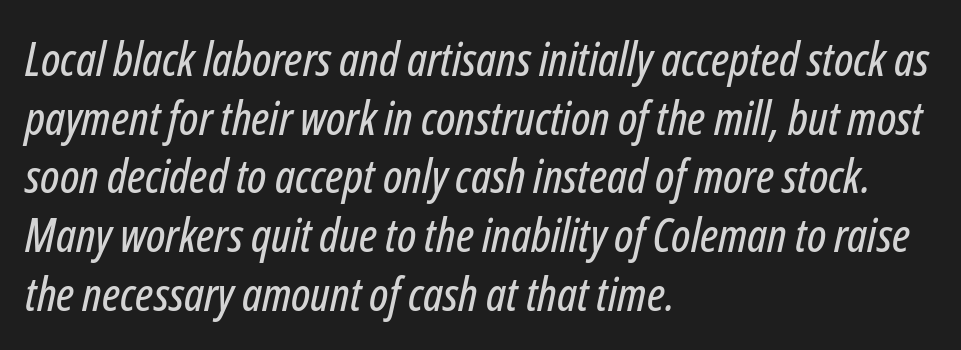
{"italic": "yes", "lean": "right", "slant_degrees": 12, "width": "condensed", "stroke_contrast": "low", "x_height": "medium", "monospaced": "no", "underline": "no", "align": "left", "line_spacing": "normal", "line_spacing_ratio": 1.25, "letter_spacing": "normal", "letter_spacing_em": 0.0, "glyph_px": 47}
